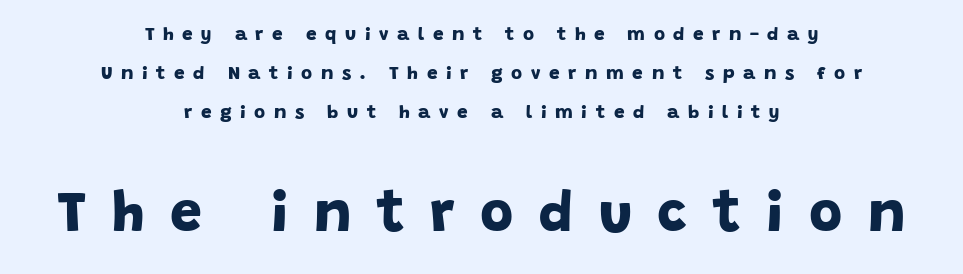
The image shows 57 px bold sans-serif type; set centered, loose line spacing (2.06x), unusually wide letter spacing (+0.45 em), not underlined; the second (bottom) block is 3.0x larger; low stroke contrast and a large x-height.
